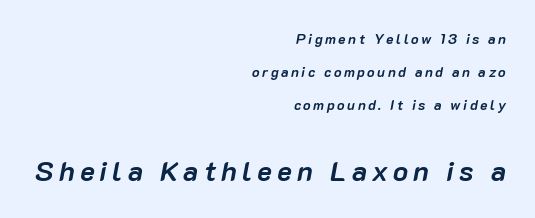
Q: Is the text bold? A: Yes.
Q: Is the text italic (slanted)? A: Yes, it leans right by about 10 degrees.
Q: Is the text underlined? A: No.
Q: How is the paragraph aligned? A: Right-aligned.
Q: Is the spacing between lines tight, normal or loose? A: Loose.
Q: Which block of text is set in a larger size, the first (top) or the second (bottom)? A: The second (bottom) one.
Q: Width (condensed, normal, or wide)? A: Normal.
Q: Stroke contrast? A: Low.
Q: x-height? A: Medium.
Q: Monospaced? A: No.
